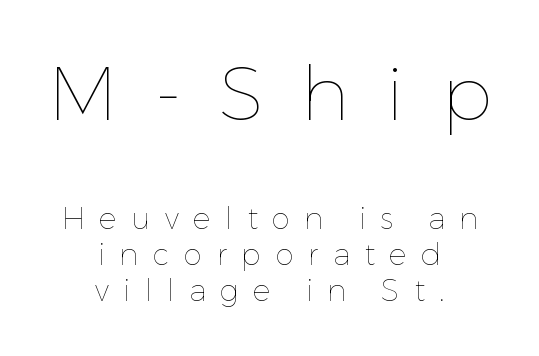
Q: Is the text bold? A: No.
Q: Is the text italic (slanted)? A: No, it is upright.
Q: Is the text underlined? A: No.
Q: How is the paragraph aligned? A: Centered.
Q: Is the spacing between letters normal or unusually wide? A: Unusually wide.
Q: Which block of text is set in a larger size, the first (top) or the second (bottom)? A: The first (top) one.
Q: Width (condensed, normal, or wide)? A: Normal.
Q: Stroke contrast? A: Low.
Q: x-height? A: Medium.
Q: Monospaced? A: No.
